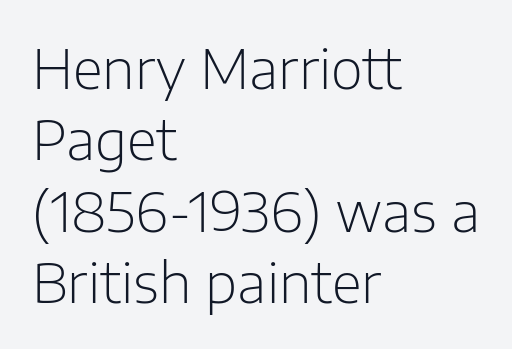
Q: Is the text bold? A: No.
Q: Is the text italic (slanted)? A: No, it is upright.
Q: Is the typeface a serif or a sans-serif typeface? A: Sans-serif.
Q: Is the text underlined? A: No.
Q: How is the paragraph aligned? A: Left-aligned.
Q: Is the spacing between letters normal or unusually wide? A: Normal.
Q: Is the spacing between lines tight, normal or loose? A: Normal.
Q: Width (condensed, normal, or wide)? A: Normal.
Q: Stroke contrast? A: Low.
Q: x-height? A: Medium.
Q: Monospaced? A: No.
